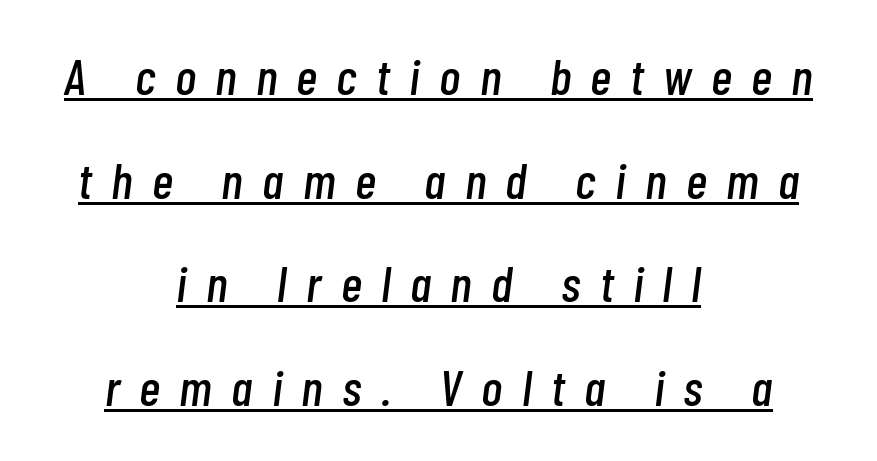
The image shows 51 px condensed type, italic (leaning right); set centered, loose line spacing (2.03x), unusually wide letter spacing (+0.38 em), underlined; low stroke contrast and a medium x-height.
